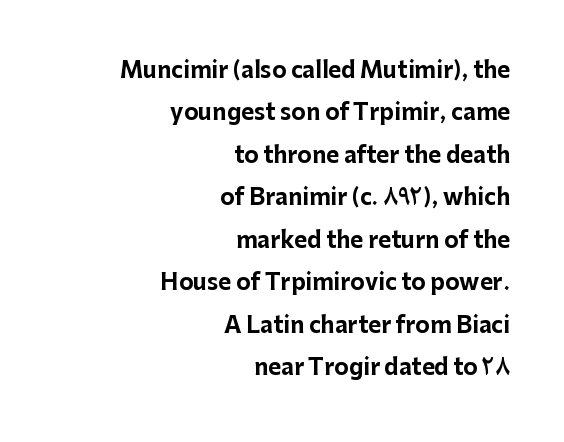
Q: Is the text bold? A: Yes.
Q: Is the text italic (slanted)? A: No, it is upright.
Q: Is the text underlined? A: No.
Q: How is the paragraph aligned? A: Right-aligned.
Q: Is the spacing between letters normal or unusually wide? A: Normal.
Q: Is the spacing between lines tight, normal or loose? A: Loose.
